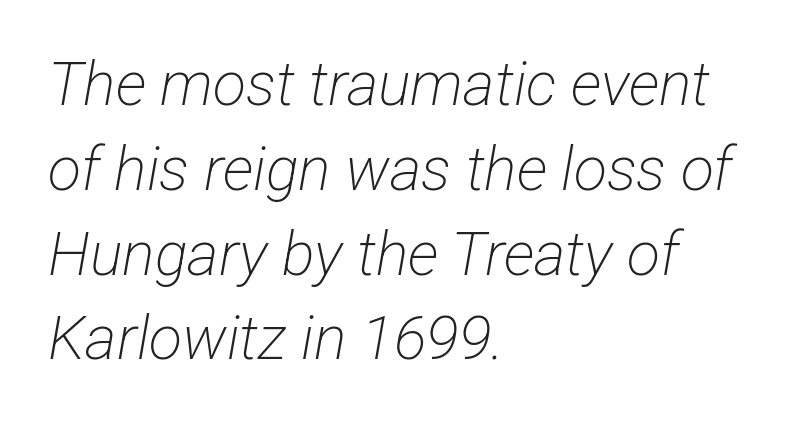
Q: Is the text bold? A: No.
Q: Is the typeface a serif or a sans-serif typeface? A: Sans-serif.
Q: Is the text underlined? A: No.
Q: How is the paragraph aligned? A: Left-aligned.
Q: Is the spacing between letters normal or unusually wide? A: Normal.
Q: Is the spacing between lines tight, normal or loose? A: Normal.
Q: Width (condensed, normal, or wide)? A: Condensed.
Q: Stroke contrast? A: Low.
Q: x-height? A: Medium.
Q: Monospaced? A: No.
